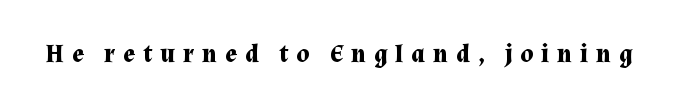
The type is letterspaced generously, with wide tracking. The axis of the letterforms is exactly vertical. Quick note: underline off. These words are printed bold, with thick strokes throughout.
